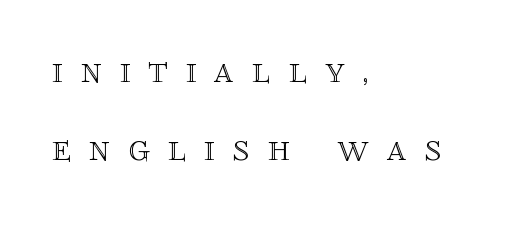
The image shows 39 px text type, upright; set left-aligned, loose line spacing (2.01x), unusually wide letter spacing (+0.47 em), not underlined; a large x-height.
